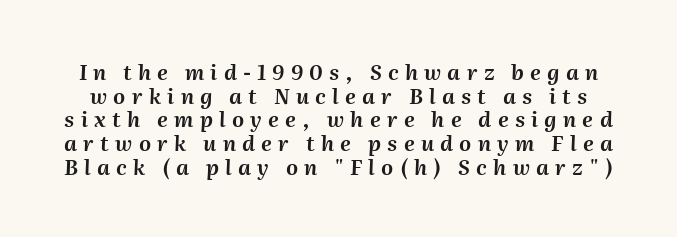
{"italic": "yes", "lean": "right", "slant_degrees": 2, "underline": "no", "line_spacing": "tight", "line_spacing_ratio": 1.13, "letter_spacing": "wide", "letter_spacing_em": 0.3, "glyph_px": 21}
